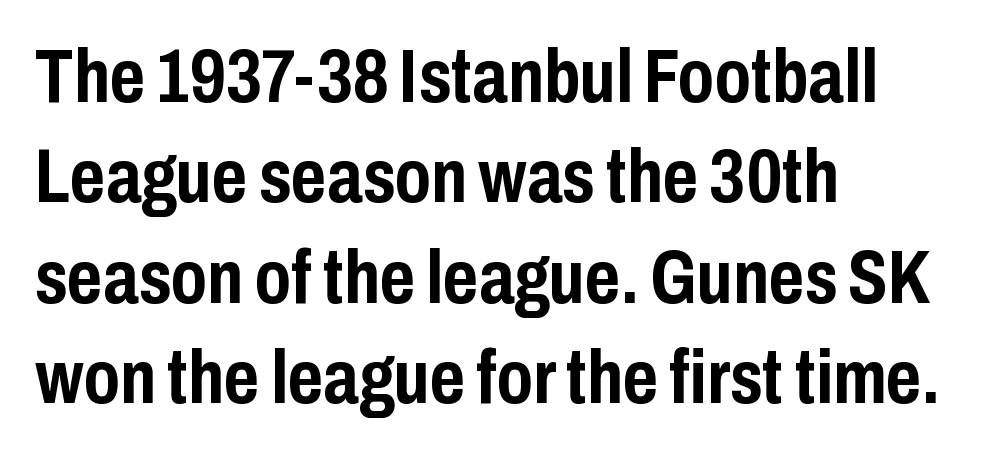
Q: Is the text bold? A: Yes.
Q: Is the text italic (slanted)? A: No, it is upright.
Q: Is the typeface a serif or a sans-serif typeface? A: Sans-serif.
Q: Is the text underlined? A: No.
Q: How is the paragraph aligned? A: Left-aligned.
Q: Is the spacing between letters normal or unusually wide? A: Normal.
Q: Is the spacing between lines tight, normal or loose? A: Normal.
Q: Width (condensed, normal, or wide)? A: Condensed.
Q: Stroke contrast? A: Low.
Q: x-height? A: Medium.
Q: Monospaced? A: No.
